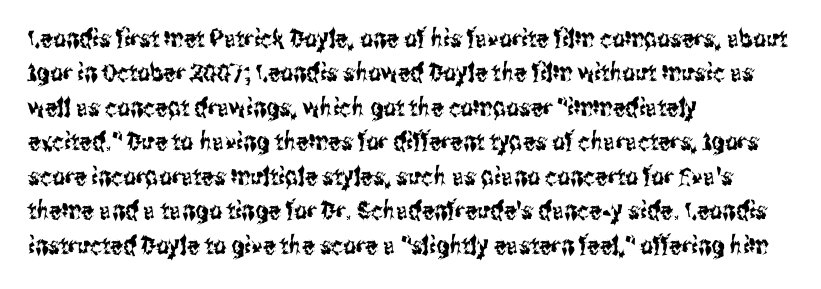
Q: Is the text italic (slanted)? A: No, it is upright.
Q: Is the text underlined? A: No.
Q: How is the paragraph aligned? A: Left-aligned.
Q: Is the spacing between letters normal or unusually wide? A: Normal.
Q: Is the spacing between lines tight, normal or loose? A: Normal.
